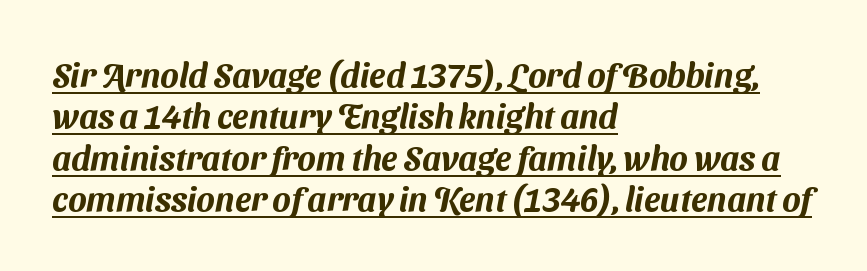
Q: Is the typeface a serif or a sans-serif typeface? A: Sans-serif.
Q: Is the text underlined? A: Yes.
Q: How is the paragraph aligned? A: Left-aligned.
Q: Is the spacing between letters normal or unusually wide? A: Normal.
Q: Width (condensed, normal, or wide)? A: Normal.
Q: Stroke contrast? A: Medium.
Q: x-height? A: Medium.
Q: Monospaced? A: No.
